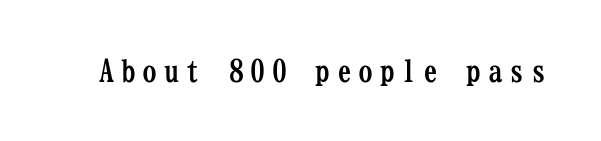
What weight is shown? A full bold with thick strokes. Inter-character spacing is expanded well beyond the font's built-in metrics. Serifs: yes, visible at the terminals of the letterforms. Has an underline been added? It has not.
